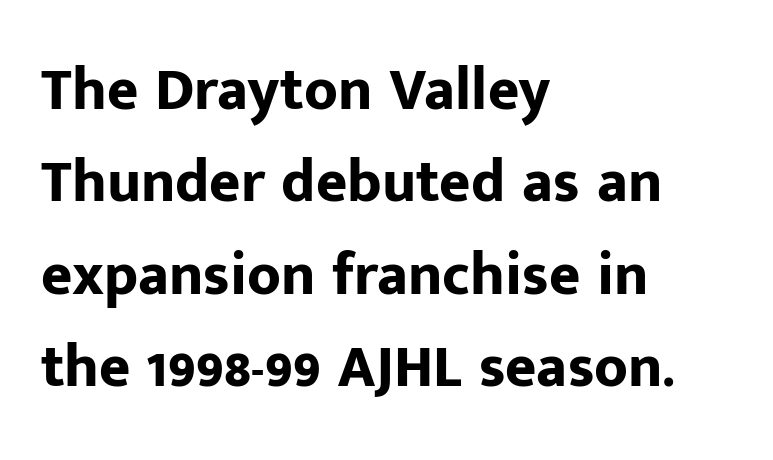
{"serif": "no", "italic": "no", "bold": "yes", "weight": "bold", "width": "normal", "stroke_contrast": "low", "x_height": "medium", "monospaced": "no", "underline": "no", "align": "left", "line_spacing": "normal", "line_spacing_ratio": 1.54, "letter_spacing": "normal", "letter_spacing_em": 0.0, "glyph_px": 60}
